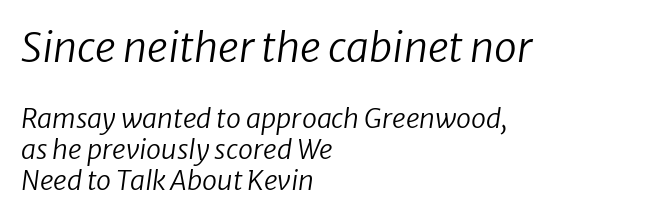
The image shows 41 px regular-weight type, italic (leaning right); set left-aligned, tight line spacing (1.15x), normal letter spacing, not underlined; the first (top) block is 1.52x larger; low stroke contrast and a medium x-height.
